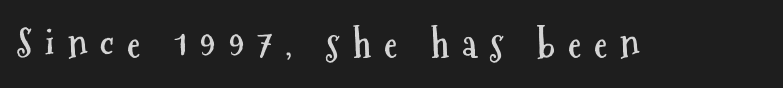
{"serif": "no", "italic": "no", "bold": "yes", "weight": "semibold", "width": "condensed", "stroke_contrast": "medium", "x_height": "medium", "monospaced": "no", "underline": "no", "letter_spacing": "wide", "letter_spacing_em": 0.34, "glyph_px": 38}
